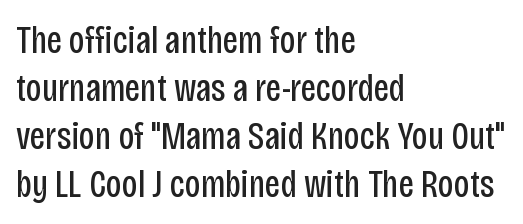
Note the varied advance widths — an 'i' is clearly narrower than an 'm'. Is this a heavy cut? Hardly; it is regular or lighter. Line starts are locked; line ends wander. Letters rest on an invisible, unmarked baseline. Typographically, this falls in the sans-serif category. In terms of posture, this sample is upright.
